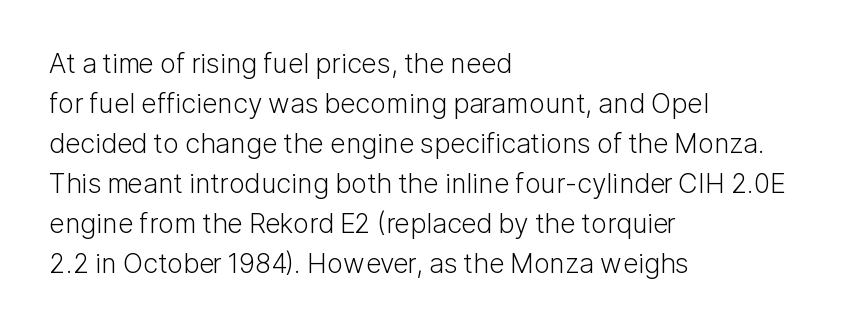
Q: Is the text bold? A: No.
Q: Is the text italic (slanted)? A: No, it is upright.
Q: Is the text underlined? A: No.
Q: How is the paragraph aligned? A: Left-aligned.
Q: Is the spacing between letters normal or unusually wide? A: Normal.
Q: Is the spacing between lines tight, normal or loose? A: Normal.
